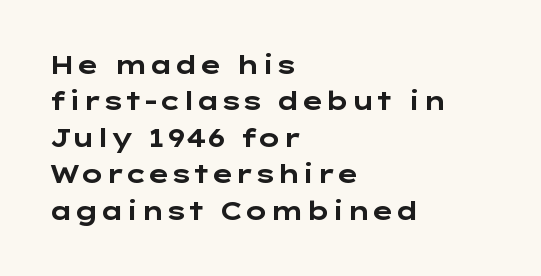
Q: Is the text bold? A: Yes.
Q: Is the text italic (slanted)? A: No, it is upright.
Q: Is the text underlined? A: No.
Q: How is the paragraph aligned? A: Left-aligned.
Q: Is the spacing between letters normal or unusually wide? A: Normal.
Q: Is the spacing between lines tight, normal or loose? A: Normal.
